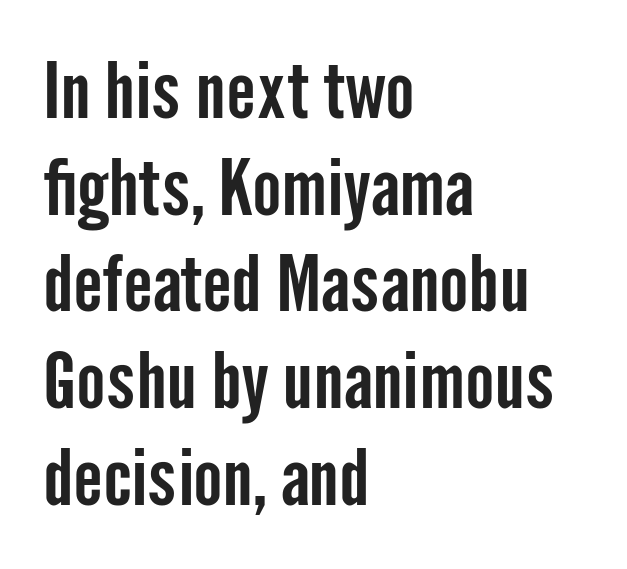
{"serif": "no", "italic": "no", "width": "condensed", "stroke_contrast": "low", "x_height": "medium", "monospaced": "no", "underline": "no", "align": "left", "line_spacing_ratio": 1.24, "letter_spacing": "normal", "letter_spacing_em": 0.0, "glyph_px": 78}
